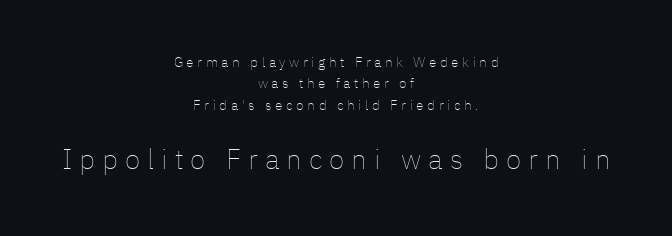
Style check: upright. On a weight scale, this lands at 450 or below. Reading down the column, the eye jumps a familiar distance to each next line. These lines are rendered in a variable-pitch font. Substantial extra tracking has been applied to these lines.
